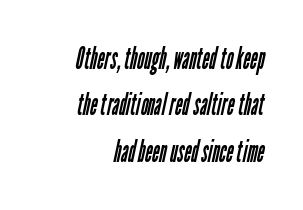
Q: Is the text bold? A: No.
Q: Is the typeface a serif or a sans-serif typeface? A: Sans-serif.
Q: Is the text underlined? A: No.
Q: How is the paragraph aligned? A: Right-aligned.
Q: Is the spacing between letters normal or unusually wide? A: Normal.
Q: Is the spacing between lines tight, normal or loose? A: Normal.
Q: Width (condensed, normal, or wide)? A: Condensed.
Q: Stroke contrast? A: Low.
Q: x-height? A: Medium.
Q: Monospaced? A: No.
